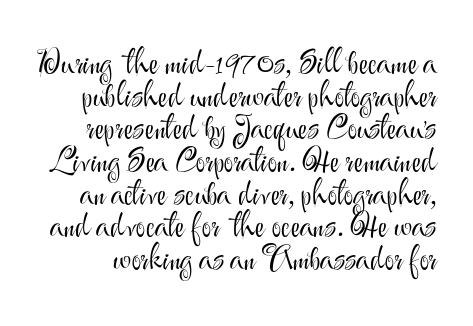
Q: Is the text bold? A: No.
Q: Is the typeface a serif or a sans-serif typeface? A: Sans-serif.
Q: Is the text underlined? A: No.
Q: Is the spacing between letters normal or unusually wide? A: Normal.
Q: Is the spacing between lines tight, normal or loose? A: Tight.
Q: Width (condensed, normal, or wide)? A: Normal.
Q: Stroke contrast? A: Medium.
Q: x-height? A: Small.
Q: Monospaced? A: No.
